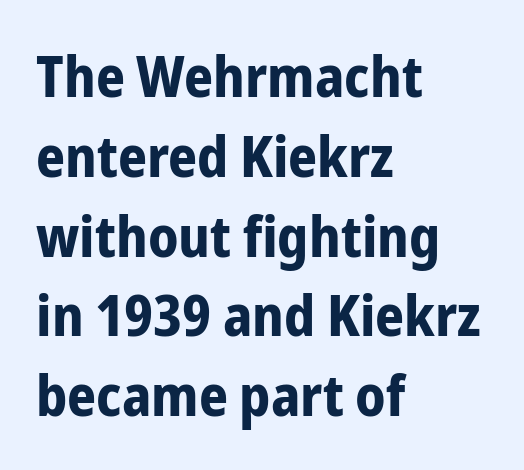
{"serif": "no", "italic": "no", "bold": "yes", "weight": "bold", "width": "condensed", "stroke_contrast": "low", "x_height": "medium", "monospaced": "no", "underline": "no", "align": "left", "line_spacing": "normal", "line_spacing_ratio": 1.4, "letter_spacing": "normal", "letter_spacing_em": 0.0, "glyph_px": 57}
